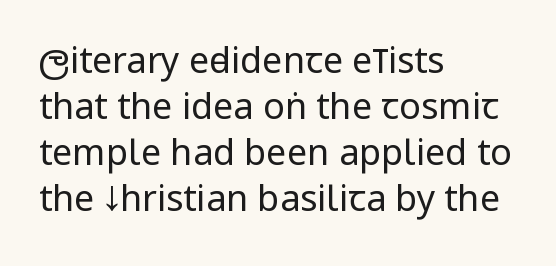
{"serif": "no", "italic": "no", "bold": "no", "weight": "regular", "width": "condensed", "stroke_contrast": "low", "x_height": "large", "monospaced": "no", "underline": "no", "align": "left", "line_spacing": "normal", "line_spacing_ratio": 1.28, "letter_spacing": "normal", "letter_spacing_em": 0.0, "glyph_px": 36}
